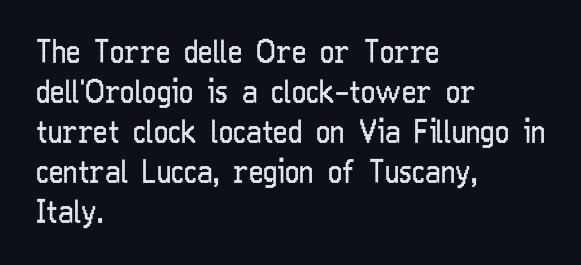
{"serif": "no", "italic": "no", "bold": "no", "weight": "regular", "width": "condensed", "stroke_contrast": "low", "x_height": "medium", "monospaced": "no", "underline": "no", "align": "left", "line_spacing": "normal", "line_spacing_ratio": 1.29, "letter_spacing": "normal", "letter_spacing_em": 0.0, "glyph_px": 31}
